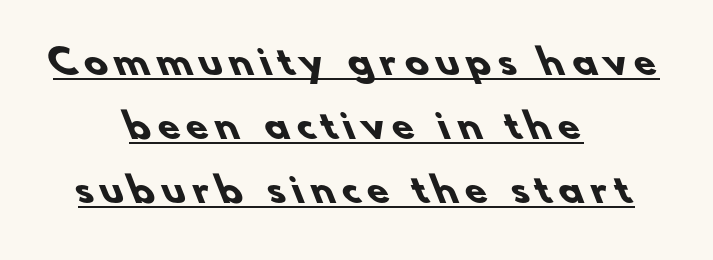
Q: Is the text bold? A: Yes.
Q: Is the typeface a serif or a sans-serif typeface? A: Sans-serif.
Q: Is the text underlined? A: Yes.
Q: How is the paragraph aligned? A: Centered.
Q: Is the spacing between letters normal or unusually wide? A: Unusually wide.
Q: Width (condensed, normal, or wide)? A: Normal.
Q: Stroke contrast? A: Low.
Q: x-height? A: Small.
Q: Monospaced? A: No.
